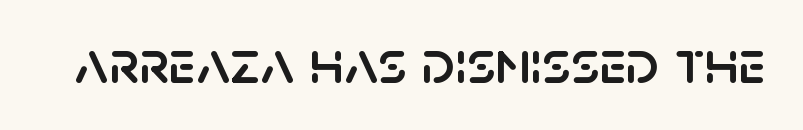
Q: Is the text italic (slanted)? A: No, it is upright.
Q: Is the typeface a serif or a sans-serif typeface? A: Sans-serif.
Q: Is the text underlined? A: No.
Q: Is the spacing between letters normal or unusually wide? A: Normal.
Q: Width (condensed, normal, or wide)? A: Normal.
Q: Stroke contrast? A: Low.
Q: x-height? A: Large.
Q: Monospaced? A: No.
